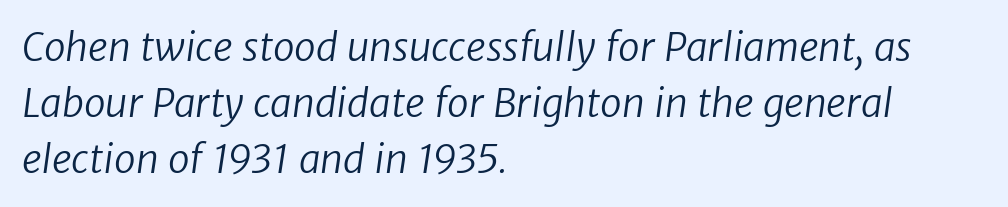
Q: Is the text bold? A: No.
Q: Is the typeface a serif or a sans-serif typeface? A: Sans-serif.
Q: Is the text underlined? A: No.
Q: How is the paragraph aligned? A: Left-aligned.
Q: Is the spacing between letters normal or unusually wide? A: Normal.
Q: Is the spacing between lines tight, normal or loose? A: Normal.
Q: Width (condensed, normal, or wide)? A: Normal.
Q: Stroke contrast? A: Low.
Q: x-height? A: Medium.
Q: Monospaced? A: No.
